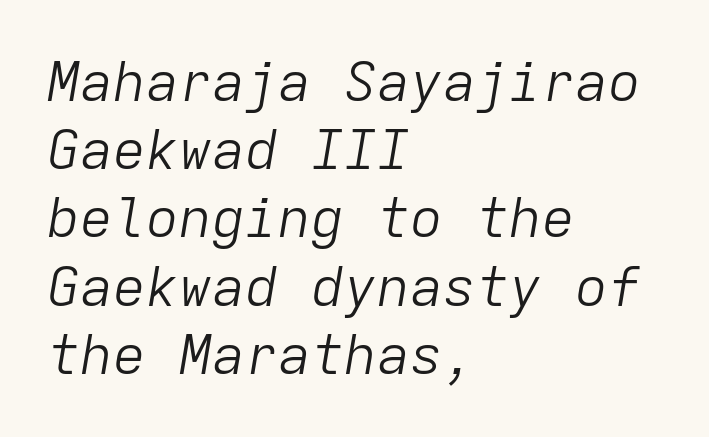
You could count columns in this text — the font is strictly monospaced. Nobody touched the tracking dial on this one. Where is the straight margin? On the left. On a weight scale, this lands at 450 or below. There's an unmistakable incline to the writing here. The foot of each line stays bare and open.
